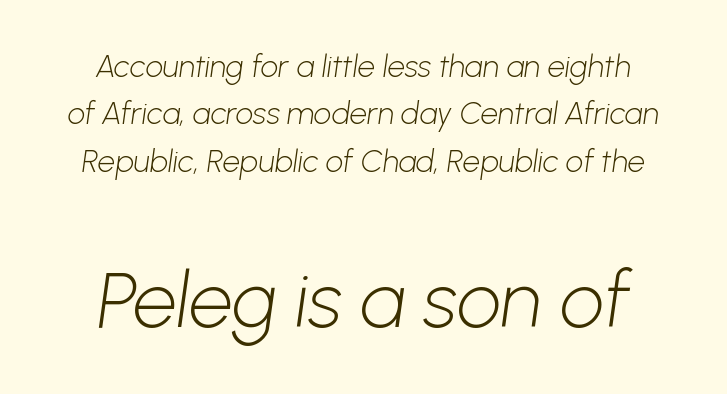
{"serif": "no", "bold": "no", "weight": "light", "width": "normal", "stroke_contrast": "low", "x_height": "medium", "monospaced": "no", "underline": "no", "align": "center", "line_spacing": "normal", "line_spacing_ratio": 1.53, "letter_spacing": "normal", "letter_spacing_em": 0.0, "larger_block": "second", "size_ratio": 2.52, "glyph_px": 78}
